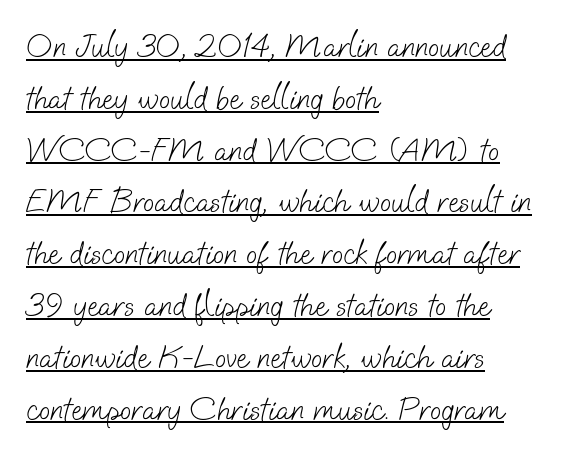
In CSS terms this would be text-align: left. The face used here is proportionally spaced, like ordinary book or web type. Glyph-to-glyph distance matches everyday printed text. A typesetter would label this face a sans. Descenders here cross a horizontal rule under the line.
